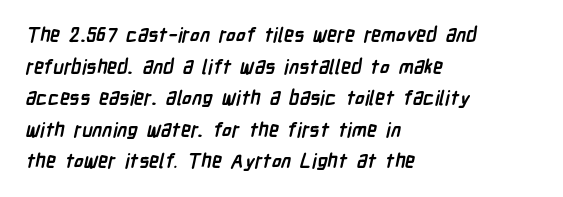
The baseline area is clear. This block has exactly the height ordinary leading produces. The letters sit at their default tracking, neither squeezed nor spread. If you drew a ruler down the left edge, every line would touch it. Set as a true bold cut, around the 700 mark.
